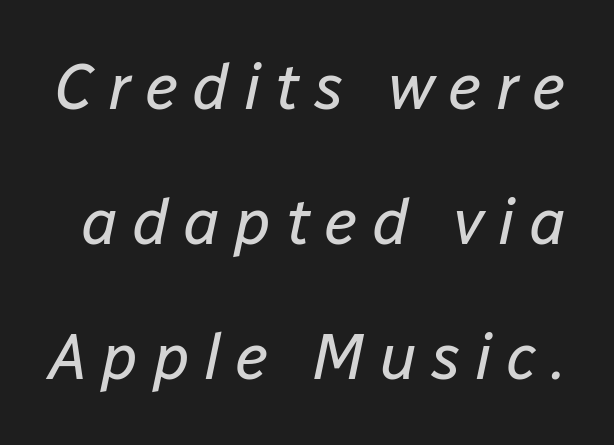
{"italic": "yes", "lean": "right", "slant_degrees": 12, "bold": "no", "weight": "regular", "width": "normal", "stroke_contrast": "low", "x_height": "medium", "monospaced": "no", "underline": "no", "line_spacing": "loose", "line_spacing_ratio": 2.11, "letter_spacing": "wide", "letter_spacing_em": 0.22, "glyph_px": 64}
